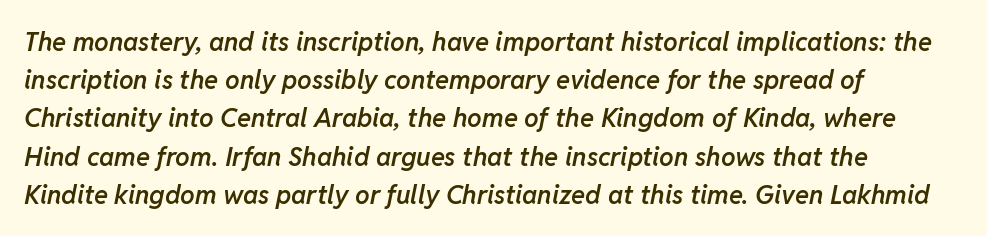
Lines of text with bare space underneath. Normally led — the rows are evenly, conventionally spaced. Slightly chunky letters — semibold, I'd say, not full bold. Standard letterfit; no display-style spreading of the glyphs. Left-aligned paragraph, ragged on the right. Slant detected: the letters are inclined.
